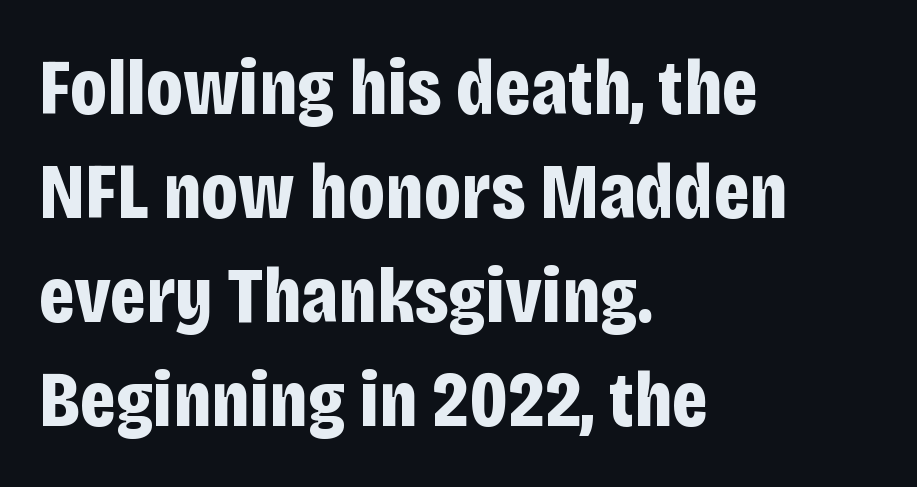
A full-strength bold gives these letters their thick strokes. This sample has the flowing, uneven cadence of proportional lettering. Horizontally, the lines are justified to the leading edge only. Nope, no serifs anywhere on these letters. Between one letter and the next there's only the usual sliver of space.
